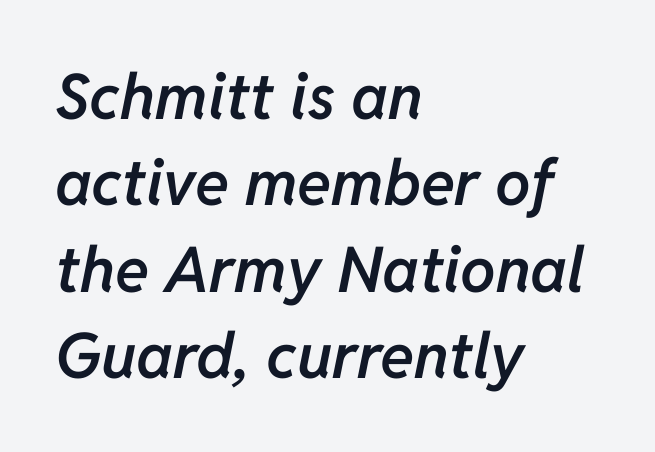
{"italic": "yes", "lean": "right", "slant_degrees": 11, "bold": "semi", "weight": "semibold", "width": "normal", "stroke_contrast": "low", "x_height": "medium", "monospaced": "no", "underline": "no", "align": "left", "line_spacing": "normal", "line_spacing_ratio": 1.37, "letter_spacing": "normal", "letter_spacing_em": 0.0, "glyph_px": 63}
